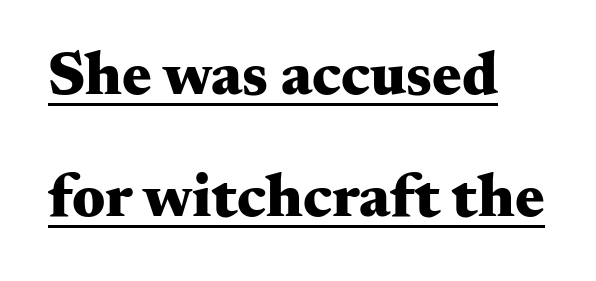
Vertically, the passage feels expansive, rows floating well apart. Think of a printed novel: that variable character pitch is what you see here. The passage shown is emphatically bold. The rag falls on the right side of this text block. Underlining? Definitely there.
